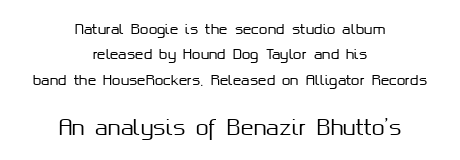
Which of the two is more prominent by size? The second, at the bottom. Which margin do the lines hug? Neither — every line sits in the middle. The letters sit at their default tracking, neither squeezed nor spread. Unmarked baselines from the first word to the last. It's the straight-up-and-down kind of type.
